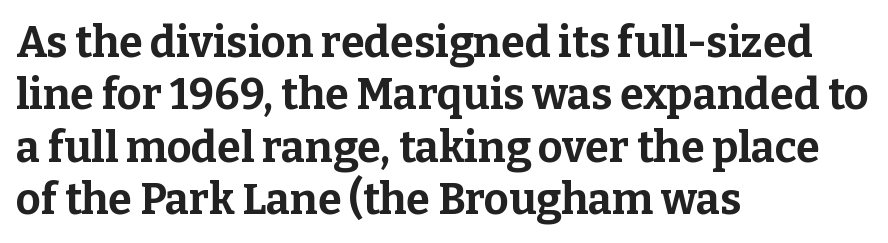
Plain, unruled lines of type. Is this a fixed-width face? No — the glyphs have proportional, varying widths. Is the letter spacing exaggerated? No — it looks like the ordinary default. A roman cut, with each character standing at attention. You can tell from the footed stems that serif type was used.
